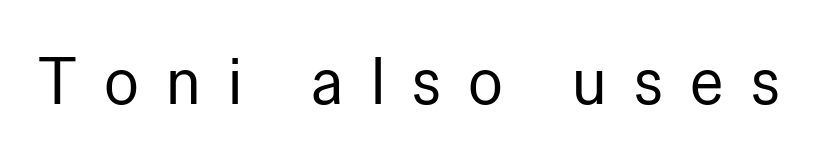
The image shows 65 px regular-weight sans-serif type, upright; set unusually wide letter spacing (+0.42 em), not underlined; low stroke contrast and a medium x-height.
